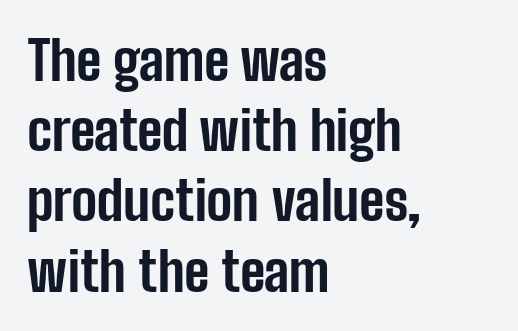
The image shows 54 px bold, condensed sans-serif type, upright; set left-aligned, normal line spacing (1.3x), normal letter spacing, not underlined; low stroke contrast and a medium x-height.
